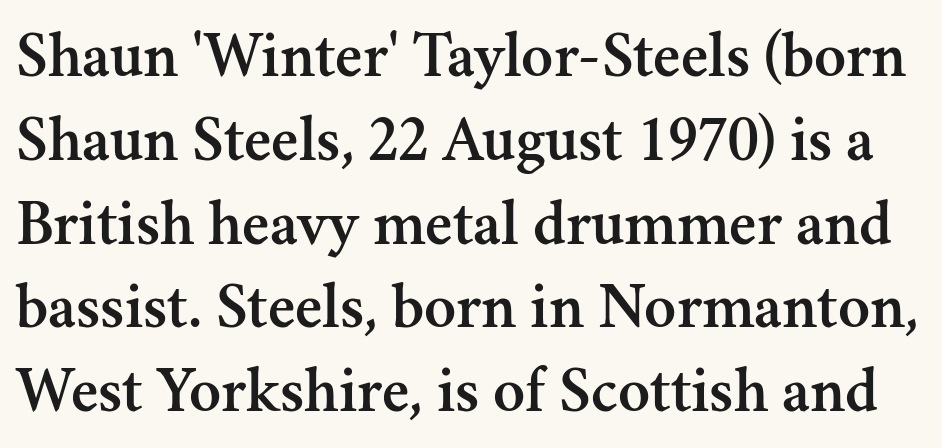
The image shows 66 px serif type, upright; set normal line spacing (1.27x), normal letter spacing, not underlined; medium stroke contrast and a small x-height.
